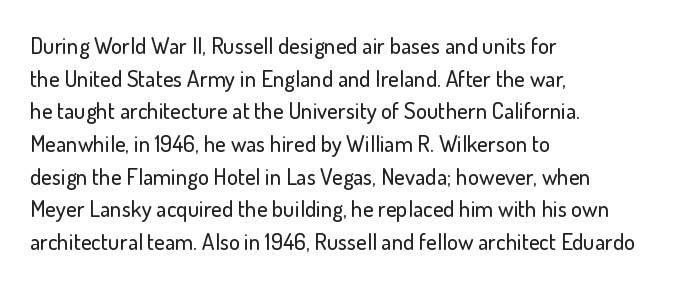
All the whitespace from short lines collects on the right. Standard letterfit; no display-style spreading of the glyphs. The area under the type is left untouched. Characters remain perfectly vertical along every line. If you measured baseline to baseline, you'd find a middling distance.
